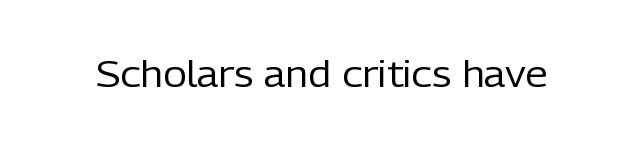
The image shows 36 px regular-weight sans-serif type, upright; set normal letter spacing, not underlined; low stroke contrast and a medium x-height.
